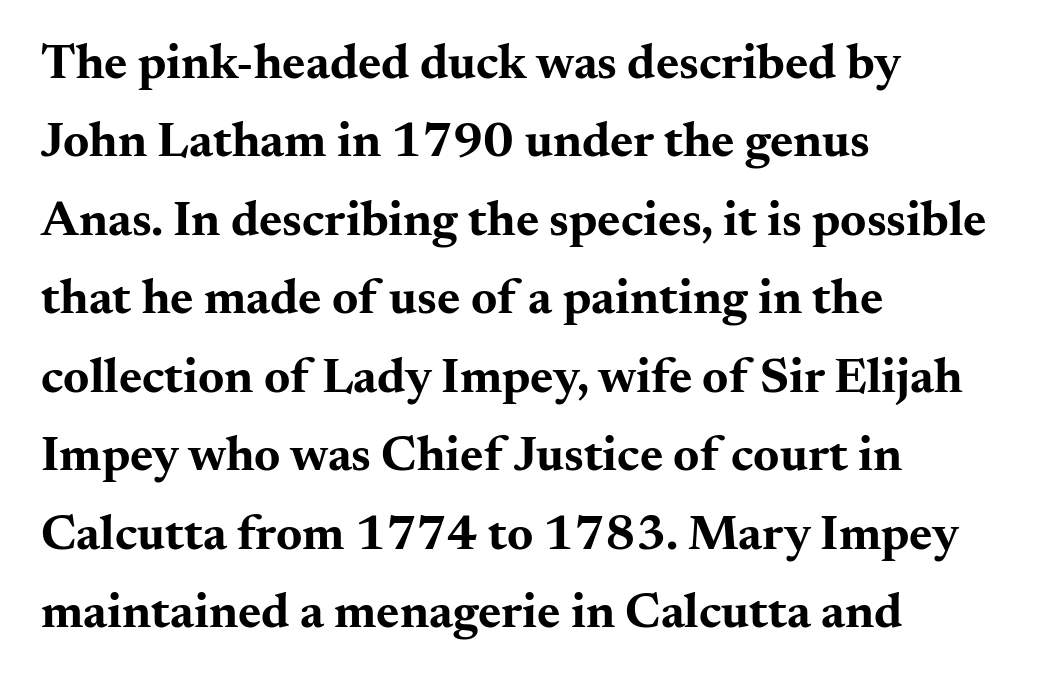
{"serif": "yes", "italic": "no", "bold": "yes", "weight": "bold", "width": "wide", "stroke_contrast": "medium", "x_height": "small", "monospaced": "no", "underline": "no", "align": "left", "line_spacing": "normal", "line_spacing_ratio": 1.57, "letter_spacing": "normal", "letter_spacing_em": 0.0, "glyph_px": 50}
